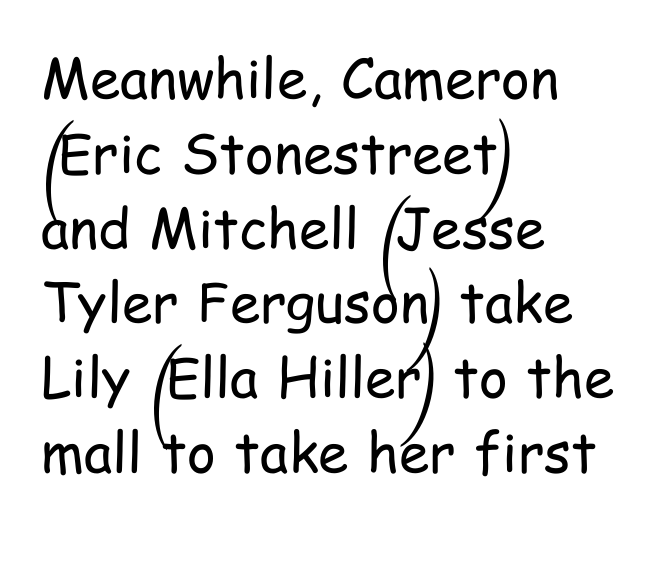
{"serif": "no", "italic": "no", "bold": "no", "weight": "regular", "width": "condensed", "stroke_contrast": "low", "x_height": "medium", "monospaced": "no", "underline": "no", "align": "left", "line_spacing": "normal", "line_spacing_ratio": 1.36, "letter_spacing": "normal", "letter_spacing_em": 0.0, "glyph_px": 55}
